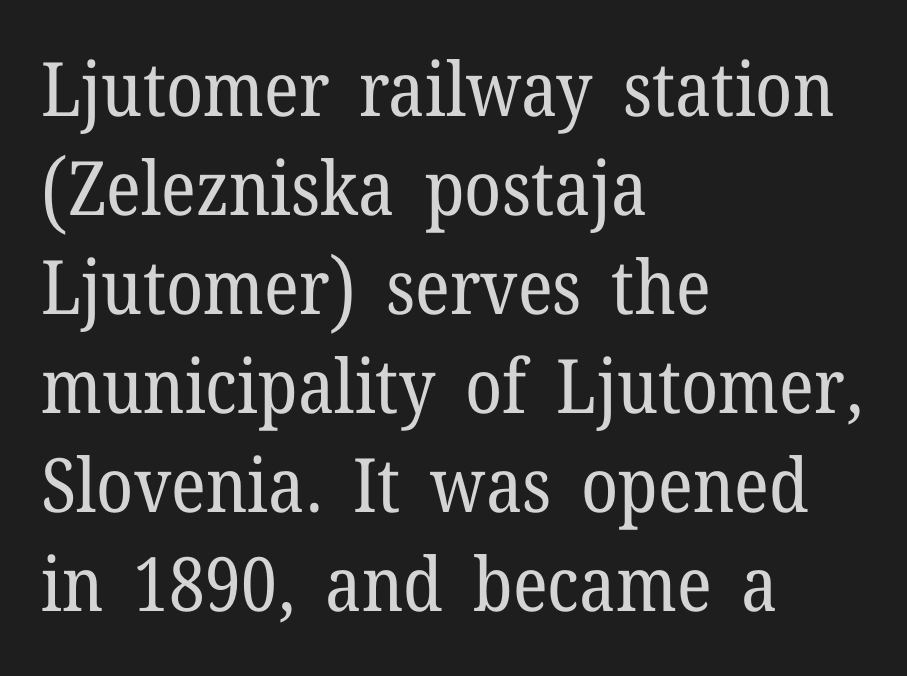
The image shows 75 px regular-weight serif type, upright; set left-aligned, normal line spacing (1.32x), normal letter spacing, not underlined; low stroke contrast and a medium x-height.
